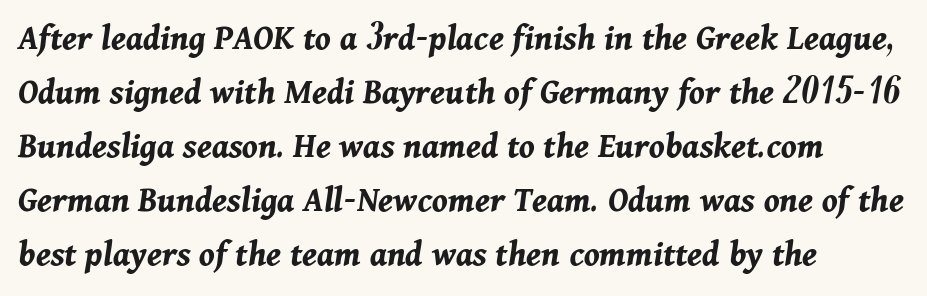
Q: Is the text bold? A: Yes.
Q: Is the text italic (slanted)? A: Yes, it leans right by about 11 degrees.
Q: Is the text underlined? A: No.
Q: How is the paragraph aligned? A: Left-aligned.
Q: Is the spacing between letters normal or unusually wide? A: Normal.
Q: Is the spacing between lines tight, normal or loose? A: Normal.
Q: Width (condensed, normal, or wide)? A: Normal.
Q: Stroke contrast? A: Medium.
Q: x-height? A: Medium.
Q: Monospaced? A: No.
